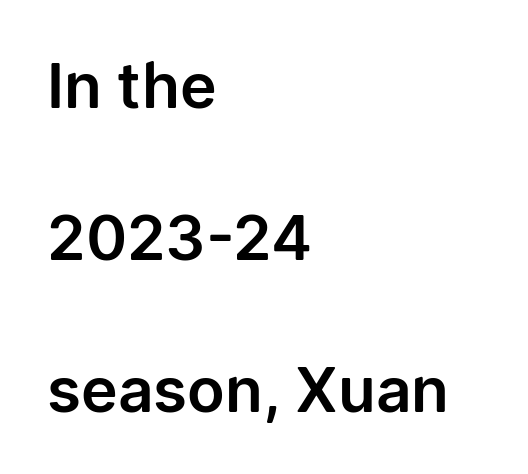
{"serif": "no", "italic": "no", "width": "normal", "stroke_contrast": "low", "x_height": "medium", "monospaced": "no", "underline": "no", "align": "left", "line_spacing": "loose", "line_spacing_ratio": 2.45, "letter_spacing": "normal", "letter_spacing_em": 0.0, "glyph_px": 62}
